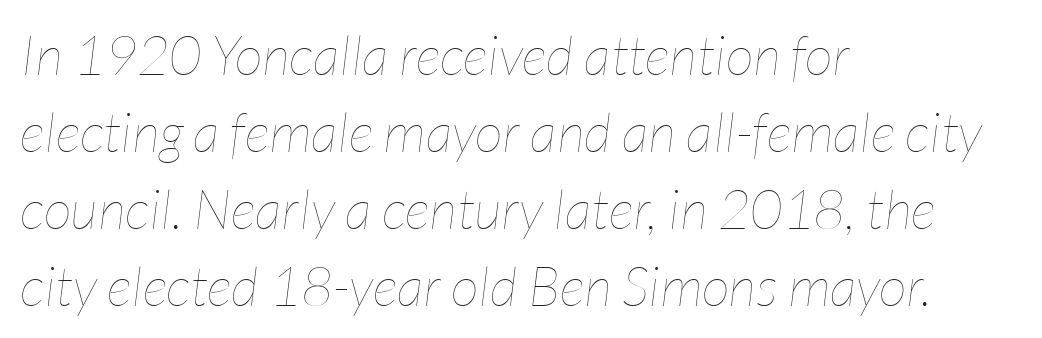
The weight would be labelled regular, book, light, or lighter still. Words float on clear page, feet unadorned. The space between consecutive lines is moderate. The line texture is even and compact thanks to regular tracking. There's an unmistakable incline to the writing here.
